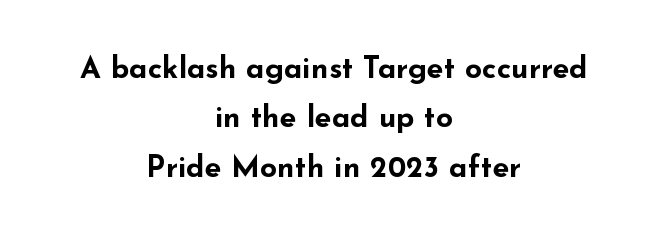
{"serif": "no", "italic": "no", "bold": "yes", "weight": "bold", "width": "wide", "stroke_contrast": "low", "x_height": "small", "monospaced": "no", "underline": "no", "align": "center", "line_spacing": "normal", "line_spacing_ratio": 1.65, "letter_spacing": "normal", "letter_spacing_em": 0.0, "glyph_px": 30}
